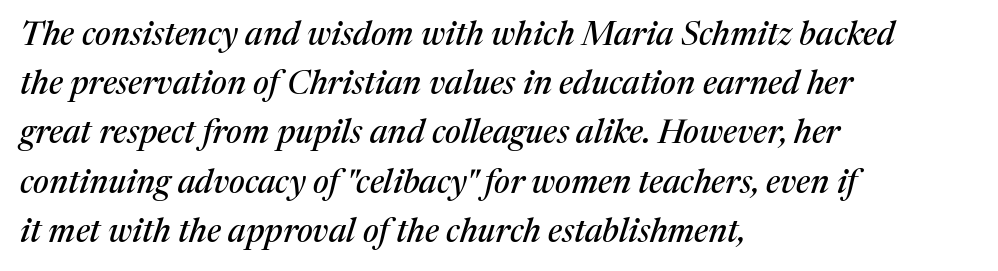
Q: Is the text italic (slanted)? A: Yes, it leans right by about 17 degrees.
Q: Is the typeface a serif or a sans-serif typeface? A: Serif.
Q: Is the text underlined? A: No.
Q: How is the paragraph aligned? A: Left-aligned.
Q: Is the spacing between letters normal or unusually wide? A: Normal.
Q: Is the spacing between lines tight, normal or loose? A: Normal.
Q: Width (condensed, normal, or wide)? A: Normal.
Q: Stroke contrast? A: Medium.
Q: x-height? A: Medium.
Q: Monospaced? A: No.
